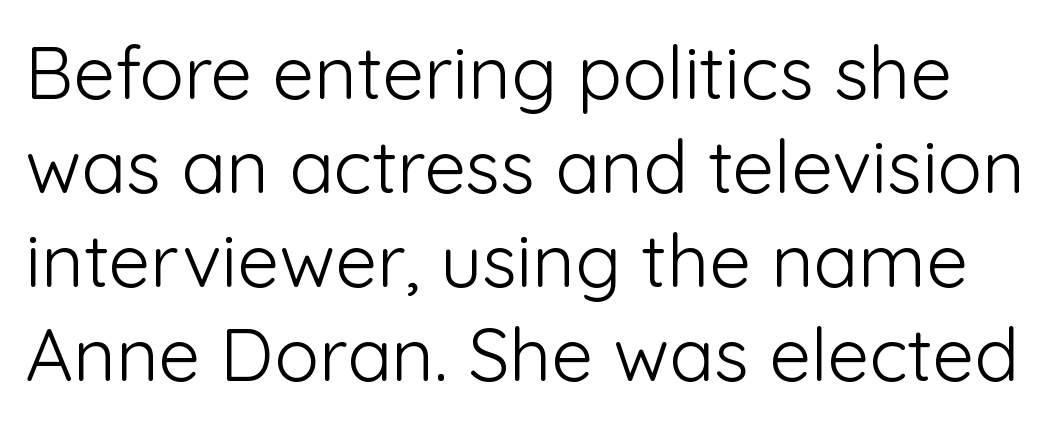
{"serif": "no", "italic": "no", "bold": "no", "weight": "light", "width": "normal", "stroke_contrast": "low", "x_height": "medium", "monospaced": "no", "underline": "no", "line_spacing": "normal", "line_spacing_ratio": 1.27, "letter_spacing": "normal", "letter_spacing_em": 0.0, "glyph_px": 74}
